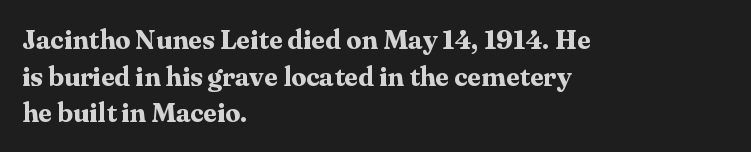
Q: Is the text bold? A: Yes.
Q: Is the text italic (slanted)? A: No, it is upright.
Q: Is the text underlined? A: No.
Q: How is the paragraph aligned? A: Left-aligned.
Q: Is the spacing between letters normal or unusually wide? A: Normal.
Q: Is the spacing between lines tight, normal or loose? A: Normal.
